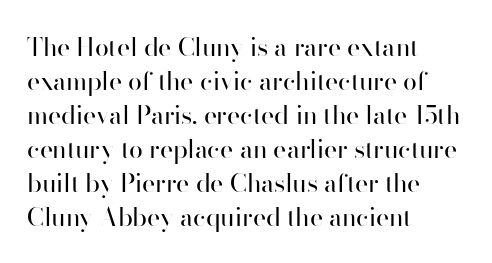
A normal amount of white space separates one row of letters from the next. Honestly, the letter spacing is just normal — you wouldn't notice it. The font's upright variant was chosen for this text. Is this a heavy cut? Hardly; it is regular or lighter. Caption: multi-line text, flush left, ragged right.
